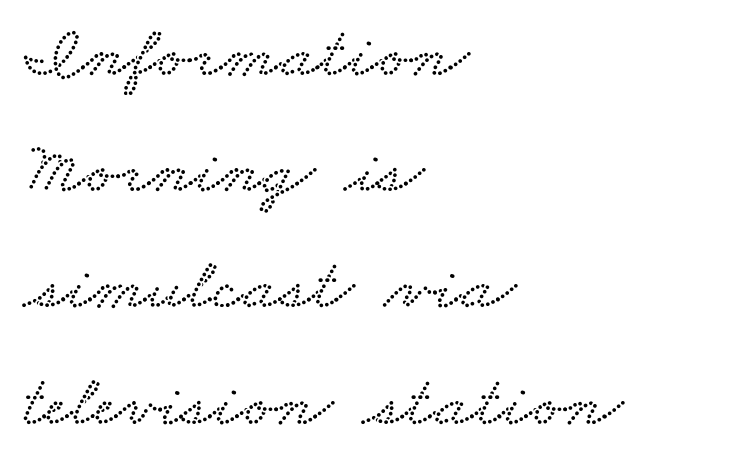
{"width": "wide", "stroke_contrast": "low", "x_height": "small", "monospaced": "no", "underline": "no", "align": "left", "line_spacing": "normal", "line_spacing_ratio": 1.57, "letter_spacing": "normal", "letter_spacing_em": 0.0, "glyph_px": 74}
